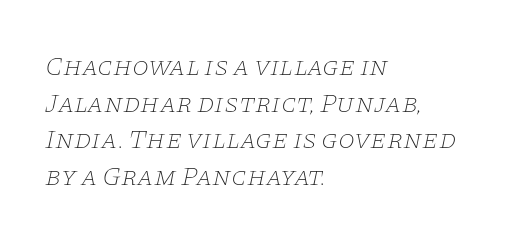
Q: Is the text bold? A: No.
Q: Is the text italic (slanted)? A: Yes, it leans right by about 11 degrees.
Q: Is the text underlined? A: No.
Q: How is the paragraph aligned? A: Left-aligned.
Q: Is the spacing between letters normal or unusually wide? A: Normal.
Q: Is the spacing between lines tight, normal or loose? A: Normal.
